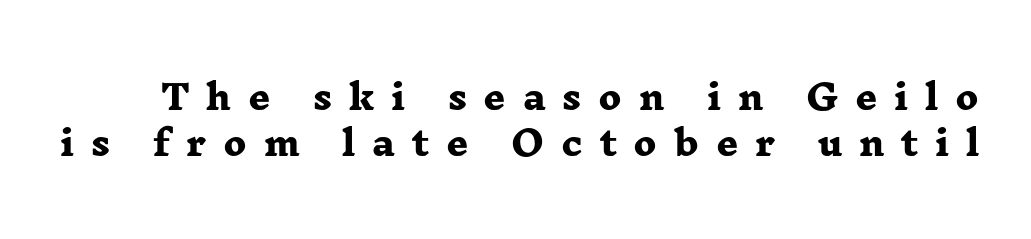
{"serif": "yes", "bold": "yes", "weight": "heavy", "width": "wide", "stroke_contrast": "low", "x_height": "medium", "monospaced": "no", "underline": "no", "line_spacing": "normal", "line_spacing_ratio": 1.36, "letter_spacing": "wide", "letter_spacing_em": 0.49, "glyph_px": 34}
